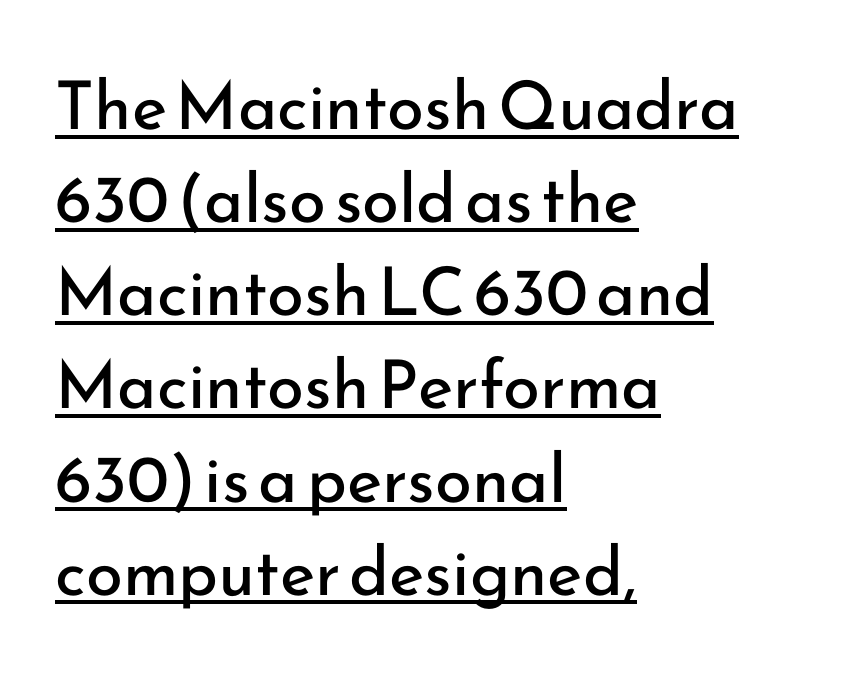
{"serif": "no", "italic": "no", "bold": "no", "weight": "regular", "width": "normal", "stroke_contrast": "low", "x_height": "small", "monospaced": "no", "underline": "yes", "align": "left", "line_spacing": "normal", "line_spacing_ratio": 1.39, "letter_spacing": "normal", "letter_spacing_em": 0.0, "glyph_px": 67}
